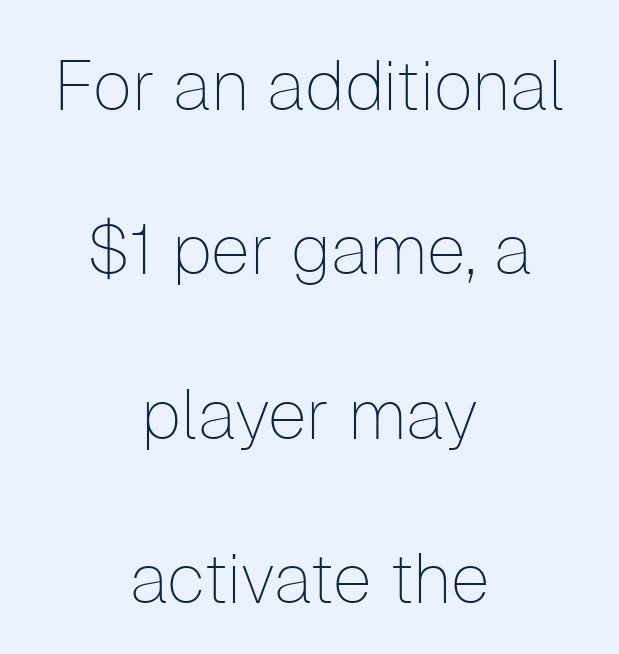
The image shows 70 px thin sans-serif type, upright; set centered, loose line spacing (2.35x), normal letter spacing, not underlined; low stroke contrast and a medium x-height.
